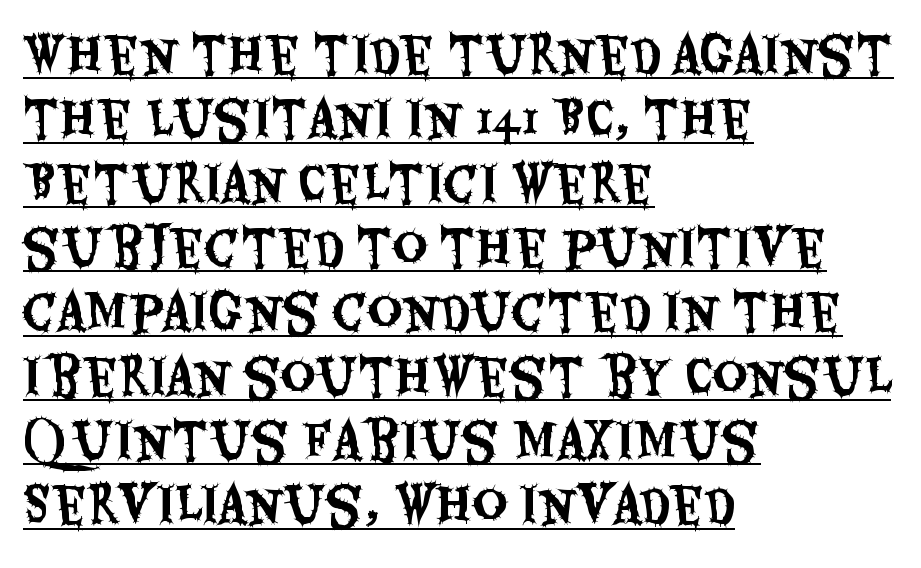
{"serif": "no", "italic": "no", "width": "condensed", "stroke_contrast": "medium", "x_height": "large", "monospaced": "no", "underline": "yes", "align": "left", "line_spacing": "normal", "line_spacing_ratio": 1.34, "letter_spacing": "normal", "letter_spacing_em": 0.0, "glyph_px": 48}
